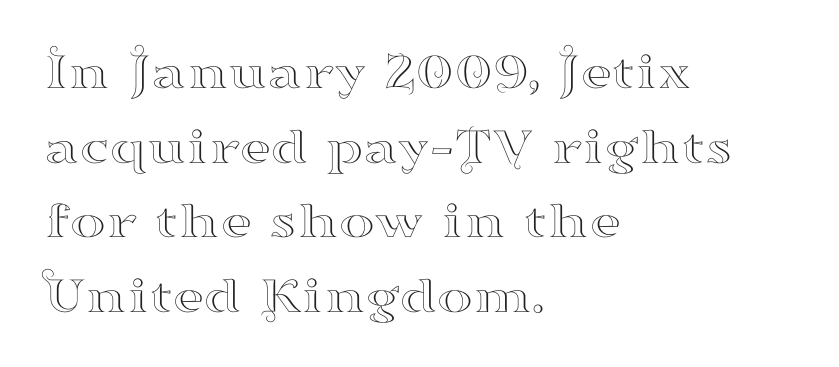
The image shows 54 px wide serif type, upright; set left-aligned, normal line spacing (1.38x), normal letter spacing, not underlined; high stroke contrast and a small x-height.
